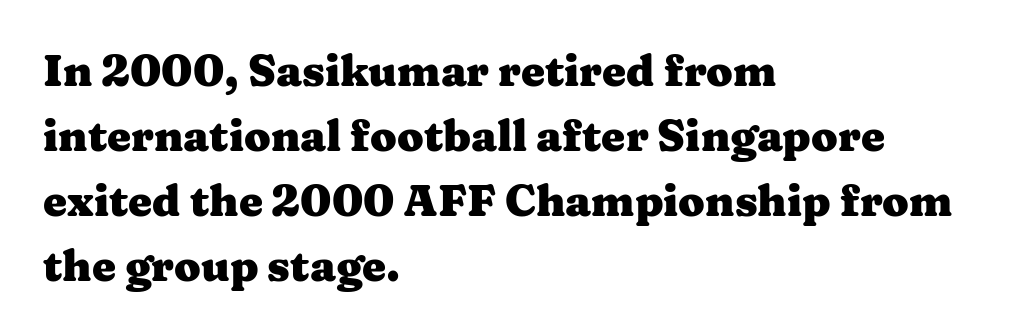
Serifs: yes, visible at the terminals of the letterforms. Here the designer chose a conventional face with non-uniform glyph widths. Is the block centered? No — it sits flush against the left margin. Does the lettering tilt? It doesn't — this is upright. This sample keeps an unexceptional amount of space between lines.
